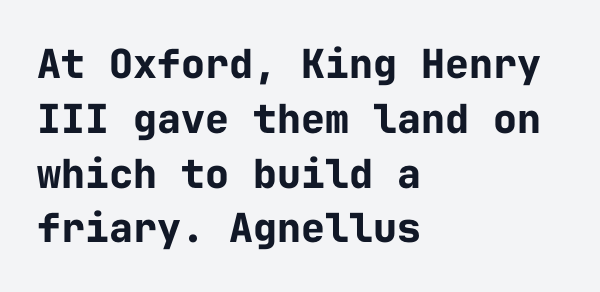
The image shows 40 px bold sans-serif type, upright, monospaced; set left-aligned, normal line spacing (1.37x), normal letter spacing, not underlined; low stroke contrast and a medium x-height.
